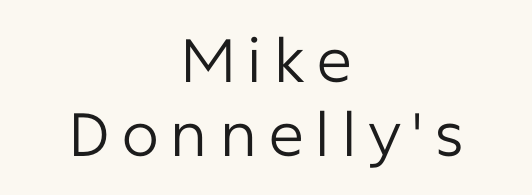
Layout note: lines centered. The baseline area is clear. Character widths vary here, with narrow letters taking less room than wide ones. Classification — sans serif. It's the straight-up-and-down kind of type. A quiet, ordinary-to-light weight characterises the typeface.
